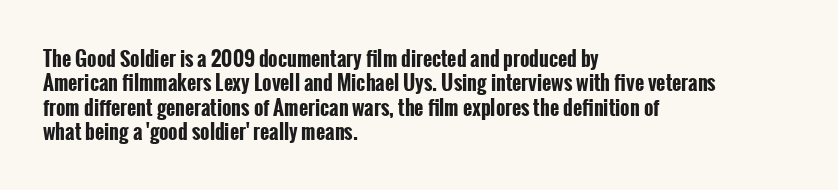
In terms of weight, the rendering is a true, heavy bold. In CSS terms this would be text-align: left. This rendering leaves character spacing at its baseline value. Honestly, there is no underline to notice here at all. The typography opts for an upright posture over an oblique one.
